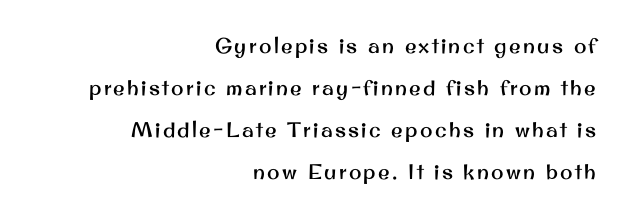
This sample trades compactness for vertical openness between lines. The passage is arranged like a letterhead date or caption credit — flush right. A bare baseline throughout the passage. The font's upright variant was chosen for this text.
